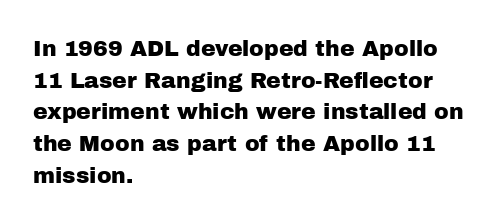
{"italic": "no", "underline": "no", "align": "left", "line_spacing": "normal", "line_spacing_ratio": 1.44, "letter_spacing": "normal", "letter_spacing_em": 0.0, "glyph_px": 22}
